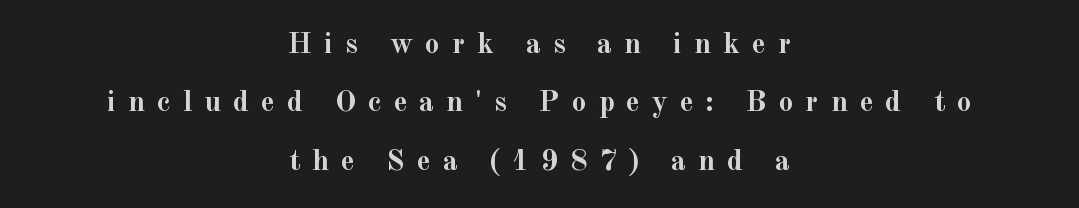
{"serif": "yes", "italic": "no", "bold": "yes", "weight": "semibold", "width": "normal", "x_height": "small", "monospaced": "no", "underline": "no", "align": "center", "line_spacing": "loose", "line_spacing_ratio": 1.95, "letter_spacing": "wide", "letter_spacing_em": 0.39, "glyph_px": 30}
